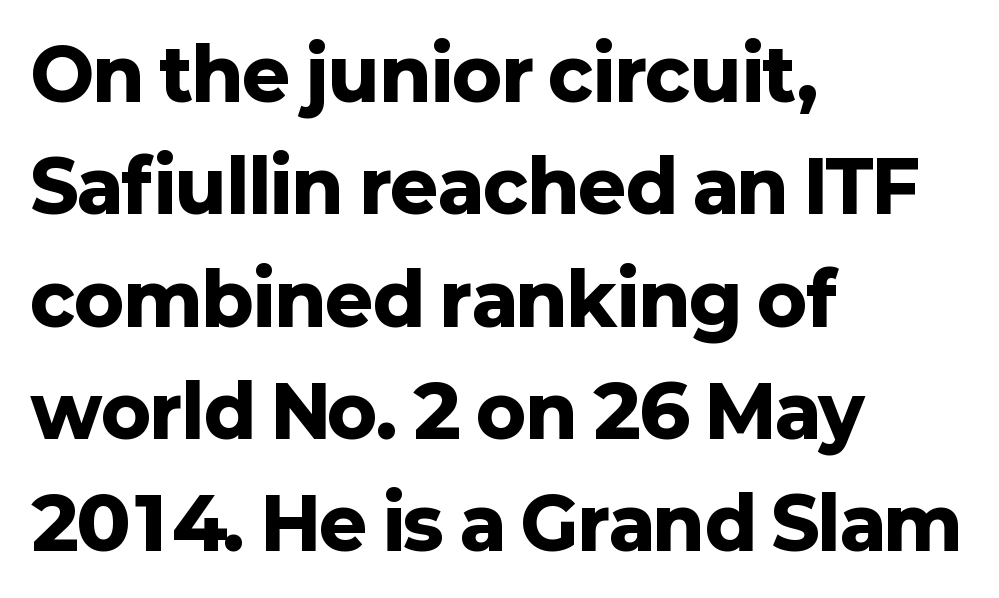
Strokes here are thick enough to call this a true bold. Posture: straight, roman, zero tilt. Type style note: lacks serifs. Quick note: underline off.
